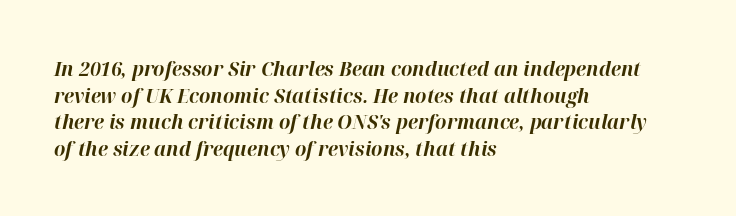
The image shows 20 px bold type, italic (leaning right); set left-aligned, normal line spacing (1.33x), normal letter spacing, not underlined.
